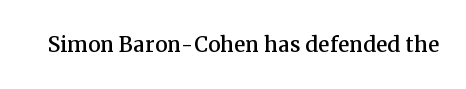
{"serif": "yes", "italic": "no", "width": "normal", "stroke_contrast": "medium", "x_height": "medium", "monospaced": "no", "underline": "no", "letter_spacing": "normal", "letter_spacing_em": 0.0, "glyph_px": 28}
